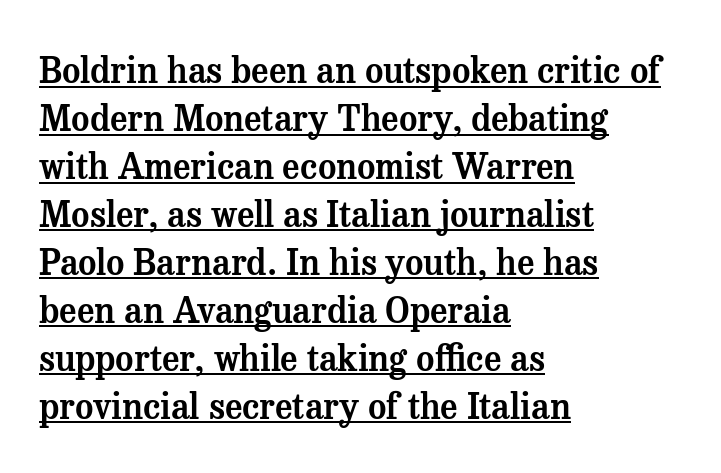
Q: Is the text italic (slanted)? A: No, it is upright.
Q: Is the typeface a serif or a sans-serif typeface? A: Serif.
Q: Is the text underlined? A: Yes.
Q: How is the paragraph aligned? A: Left-aligned.
Q: Is the spacing between letters normal or unusually wide? A: Normal.
Q: Is the spacing between lines tight, normal or loose? A: Normal.
Q: Width (condensed, normal, or wide)? A: Normal.
Q: Stroke contrast? A: Medium.
Q: x-height? A: Medium.
Q: Monospaced? A: No.
